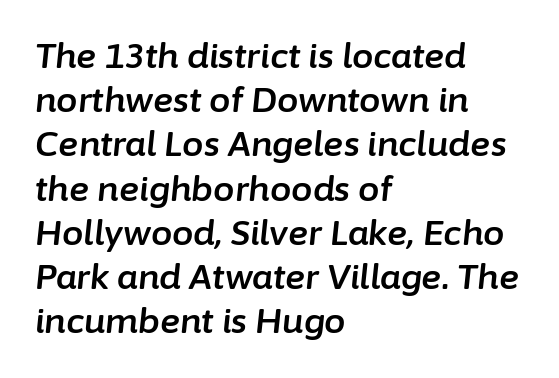
Q: Is the text italic (slanted)? A: Yes, it leans right by about 6 degrees.
Q: Is the text underlined? A: No.
Q: How is the paragraph aligned? A: Left-aligned.
Q: Is the spacing between letters normal or unusually wide? A: Normal.
Q: Is the spacing between lines tight, normal or loose? A: Normal.
Q: Width (condensed, normal, or wide)? A: Normal.
Q: Stroke contrast? A: Low.
Q: x-height? A: Medium.
Q: Monospaced? A: No.
